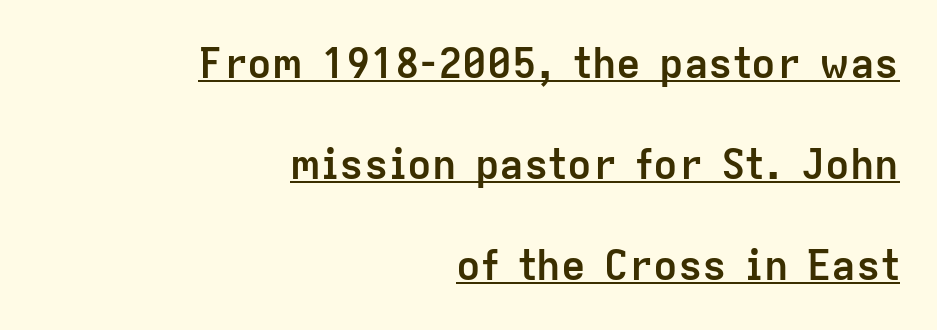
The image shows 41 px semibold sans-serif type, upright; set right-aligned, loose line spacing (2.46x), normal letter spacing, underlined; low stroke contrast and a medium x-height.
